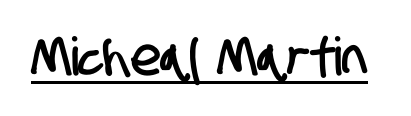
Here the designer chose a conventional face with non-uniform glyph widths. In designer terms, the underline attribute is active on this setting. Serif or sans? Sans — the stroke terminals are bare. The type is set solid horizontally, with unmodified tracking.
